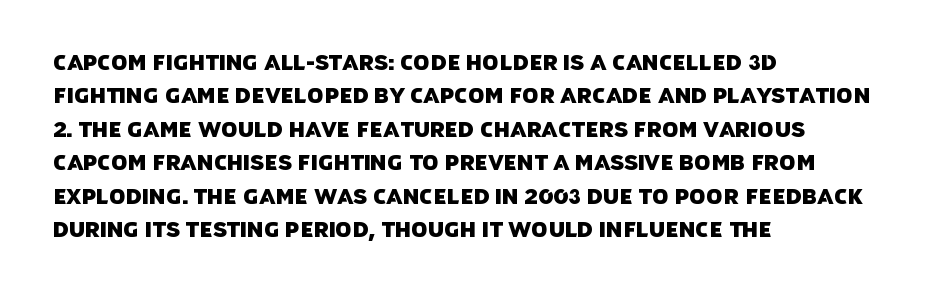
The image shows 21 px text type; set left-aligned, normal line spacing (1.59x), normal letter spacing, not underlined.
